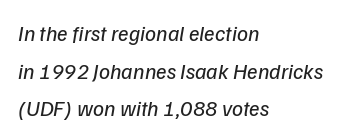
The characters are drawn with everyday or finer stroke widths. The paragraph shown leans on its left margin. Short note: letters normally spaced. The space directly below the letters is spotless. Designer's note — italics engaged.
